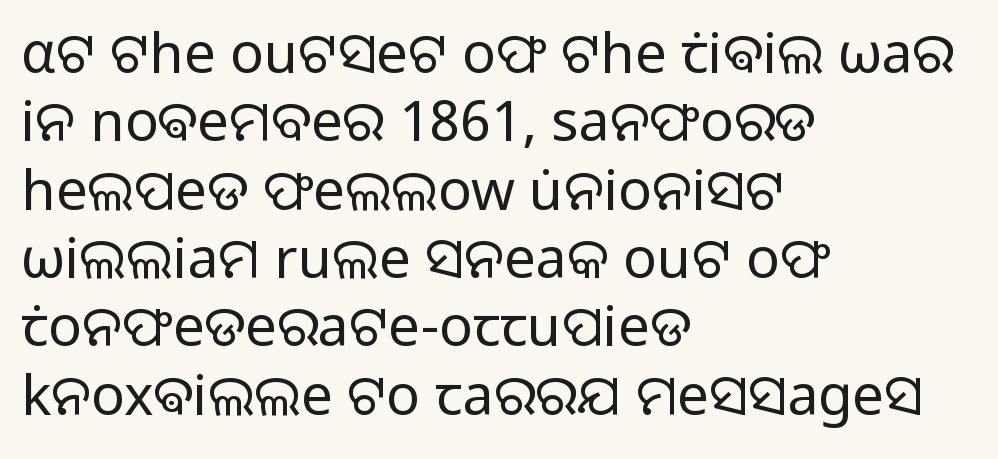
{"serif": "no", "italic": "no", "bold": "no", "weight": "regular", "width": "normal", "stroke_contrast": "low", "x_height": "medium", "monospaced": "no", "underline": "no", "align": "left", "line_spacing_ratio": 1.22, "letter_spacing": "normal", "letter_spacing_em": 0.0, "glyph_px": 56}
